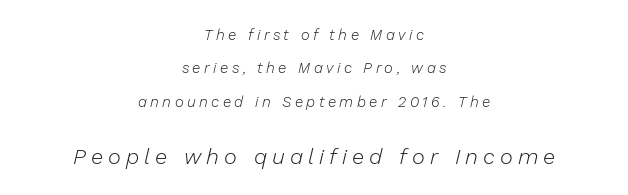
Q: Is the text bold? A: No.
Q: Is the text italic (slanted)? A: Yes, it leans right by about 13 degrees.
Q: Is the text underlined? A: No.
Q: How is the paragraph aligned? A: Centered.
Q: Is the spacing between letters normal or unusually wide? A: Unusually wide.
Q: Is the spacing between lines tight, normal or loose? A: Loose.
Q: Which block of text is set in a larger size, the first (top) or the second (bottom)? A: The second (bottom) one.
